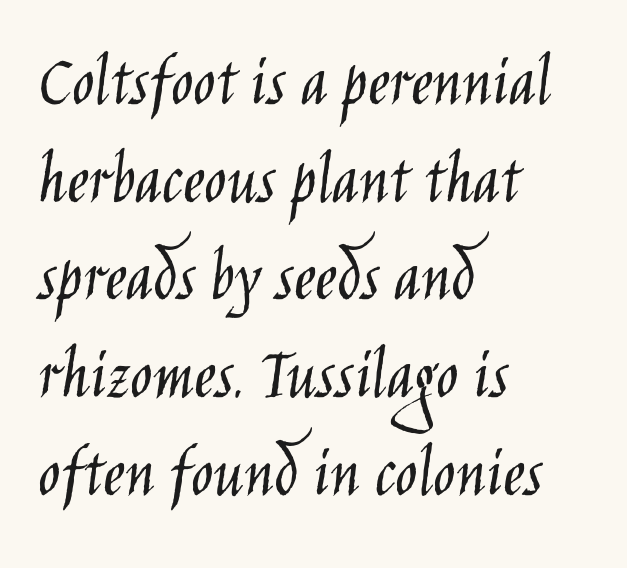
Q: Is the text bold? A: No.
Q: Is the text italic (slanted)? A: Yes.
Q: Is the typeface a serif or a sans-serif typeface? A: Sans-serif.
Q: Is the text underlined? A: No.
Q: How is the paragraph aligned? A: Left-aligned.
Q: Is the spacing between letters normal or unusually wide? A: Normal.
Q: Is the spacing between lines tight, normal or loose? A: Normal.
Q: Width (condensed, normal, or wide)? A: Condensed.
Q: Stroke contrast? A: Low.
Q: x-height? A: Large.
Q: Monospaced? A: No.
